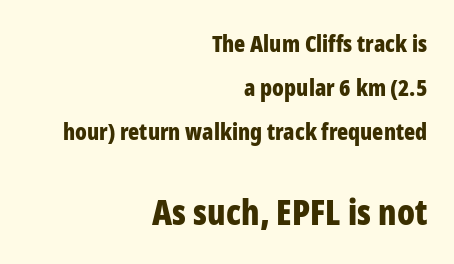
Q: Is the text bold? A: Yes.
Q: Is the text italic (slanted)? A: No, it is upright.
Q: Is the typeface a serif or a sans-serif typeface? A: Sans-serif.
Q: Is the text underlined? A: No.
Q: How is the paragraph aligned? A: Right-aligned.
Q: Is the spacing between letters normal or unusually wide? A: Normal.
Q: Is the spacing between lines tight, normal or loose? A: Loose.
Q: Which block of text is set in a larger size, the first (top) or the second (bottom)? A: The second (bottom) one.
Q: Width (condensed, normal, or wide)? A: Condensed.
Q: Stroke contrast? A: Low.
Q: x-height? A: Medium.
Q: Monospaced? A: No.
